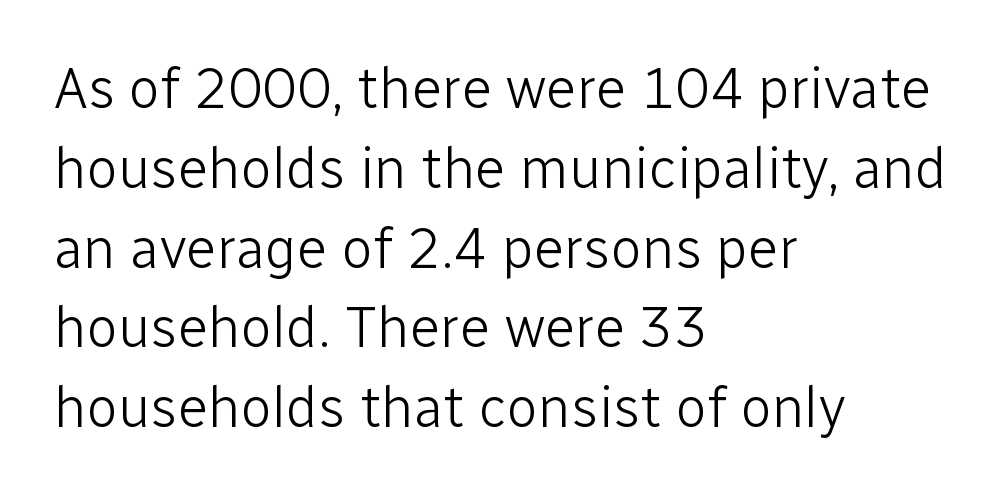
The image shows 57 px light sans-serif type, upright; set left-aligned, normal line spacing (1.4x), normal letter spacing, not underlined; low stroke contrast and a medium x-height.
